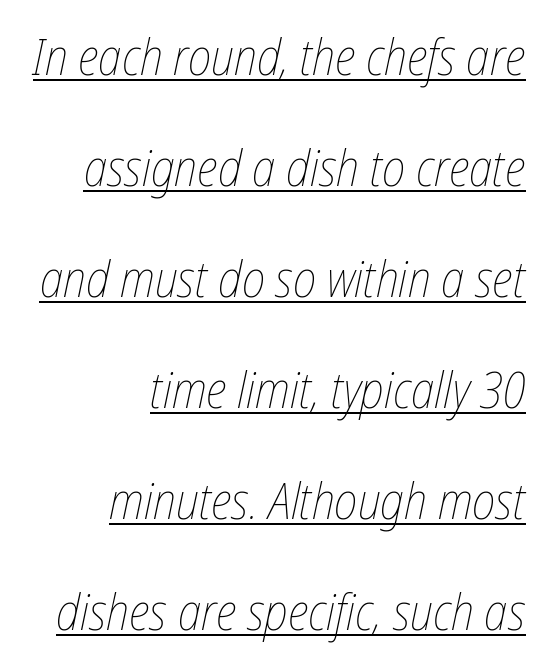
Nothing heavy about these letters — not bold at all. Italic: yes, the glyphs are oblique. In CSS terms this would be text-align: right. You could not count columns in this text — the font is proportionally spaced. The gaps between neighbouring characters are ordinary and unremarkable. The rendering uses the underline text-decoration.
